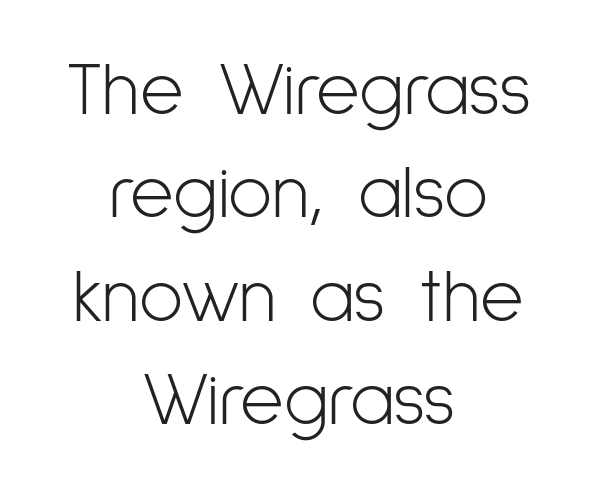
{"serif": "no", "italic": "no", "bold": "no", "weight": "light", "width": "condensed", "stroke_contrast": "low", "x_height": "medium", "monospaced": "no", "underline": "no", "align": "center", "line_spacing": "normal", "line_spacing_ratio": 1.38, "letter_spacing": "normal", "letter_spacing_em": 0.0, "glyph_px": 75}
